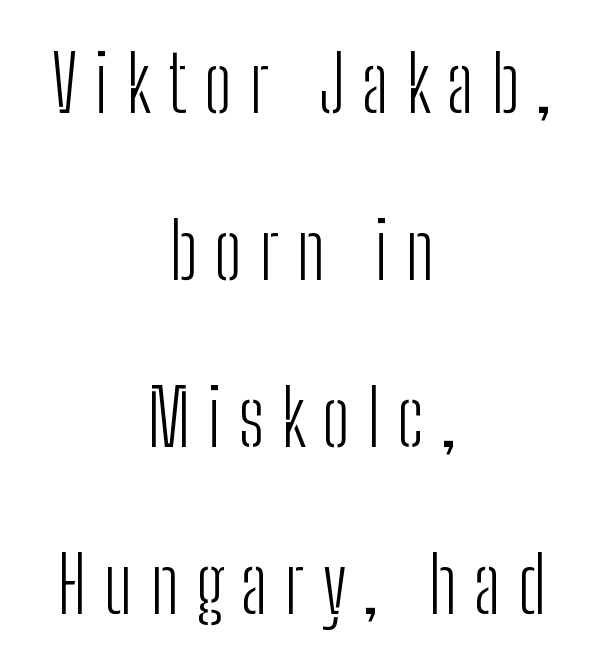
{"serif": "no", "italic": "no", "bold": "no", "weight": "light", "width": "condensed", "stroke_contrast": "low", "x_height": "medium", "monospaced": "no", "underline": "no", "align": "center", "line_spacing": "loose", "line_spacing_ratio": 2.14, "letter_spacing": "wide", "letter_spacing_em": 0.22, "glyph_px": 78}
